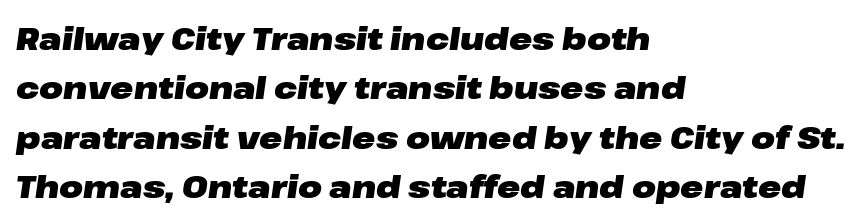
Q: Is the text bold? A: Yes.
Q: Is the text italic (slanted)? A: Yes, it leans right by about 8 degrees.
Q: Is the text underlined? A: No.
Q: How is the paragraph aligned? A: Left-aligned.
Q: Is the spacing between letters normal or unusually wide? A: Normal.
Q: Is the spacing between lines tight, normal or loose? A: Normal.
Q: Width (condensed, normal, or wide)? A: Wide.
Q: Stroke contrast? A: Low.
Q: x-height? A: Medium.
Q: Monospaced? A: No.
